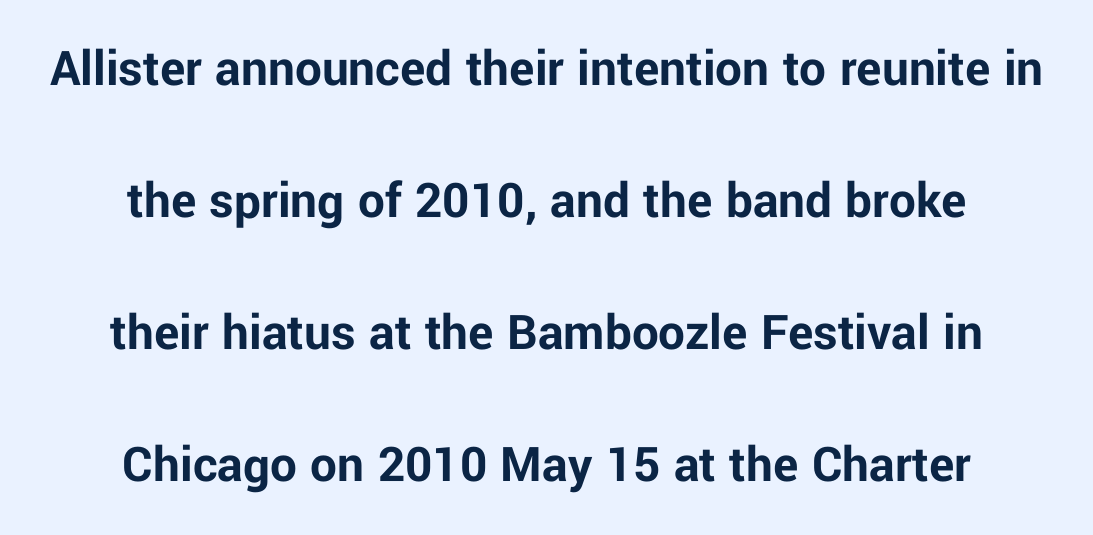
The image shows 53 px bold sans-serif type, upright; set centered, loose line spacing (2.49x), normal letter spacing, not underlined; low stroke contrast and a medium x-height.
